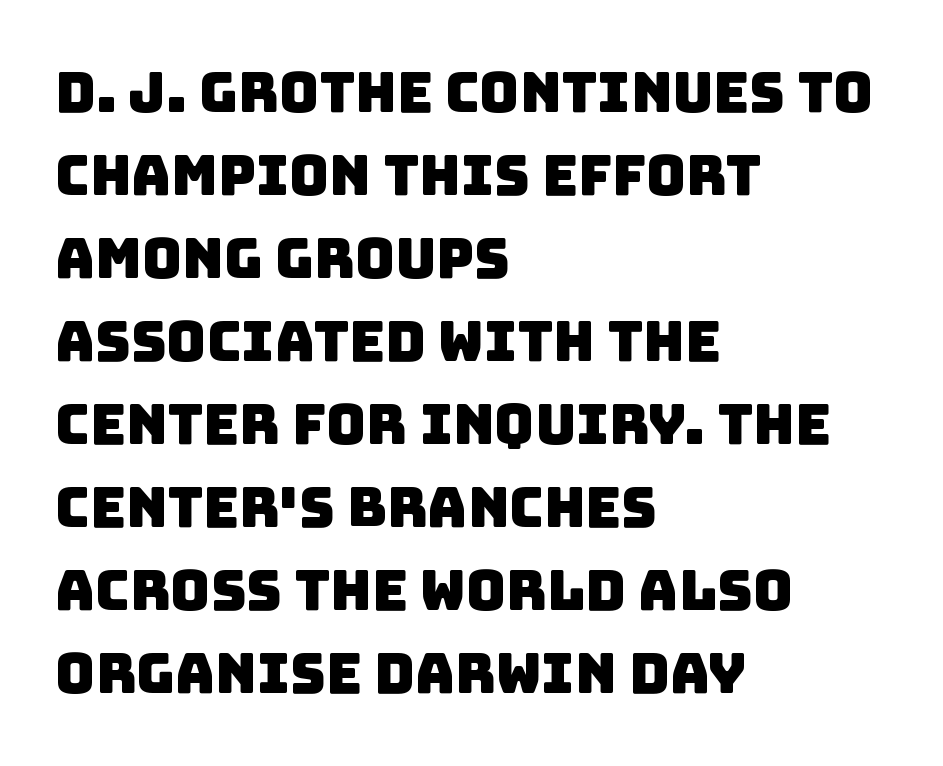
The image shows 55 px sans-serif type; set left-aligned, normal line spacing (1.51x), normal letter spacing, not underlined; low stroke contrast and a large x-height.
